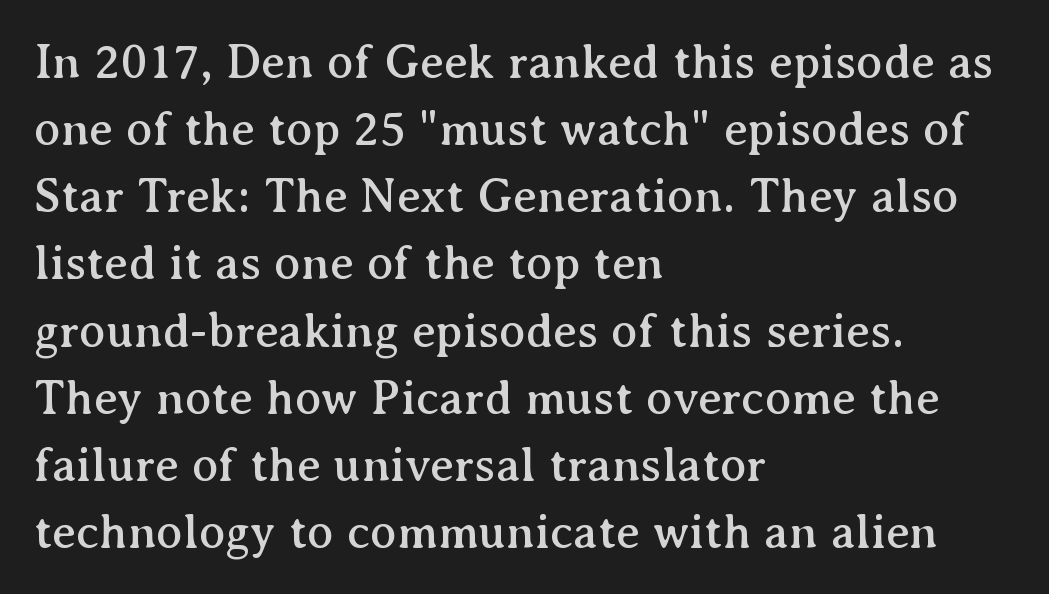
Honestly, the letter spacing is just normal — you wouldn't notice it. Vertically, the passage feels balanced, rows spaced as you'd expect. This is the regular roman posture of the typeface. The paragraph has a hard left edge and a soft right edge.
